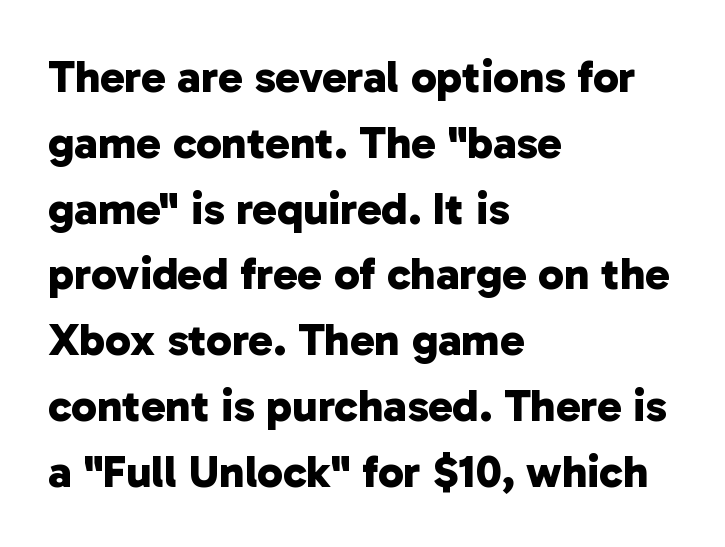
The image shows 46 px bold sans-serif type; set left-aligned, normal line spacing (1.43x), normal letter spacing, not underlined; low stroke contrast and a medium x-height.
